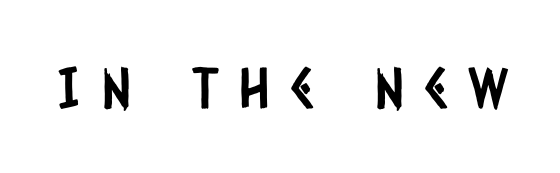
Q: Is the typeface a serif or a sans-serif typeface? A: Sans-serif.
Q: Is the text underlined? A: No.
Q: Is the spacing between letters normal or unusually wide? A: Unusually wide.
Q: Width (condensed, normal, or wide)? A: Condensed.
Q: Stroke contrast? A: Low.
Q: x-height? A: Large.
Q: Monospaced? A: No.
